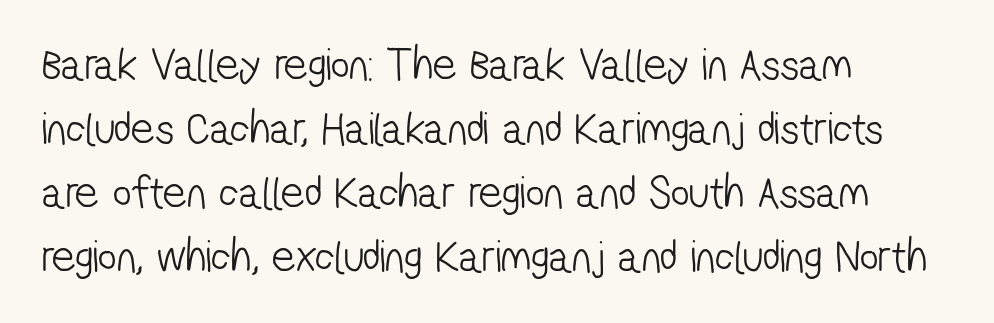
Is there much room between lines? A standard amount, neither cramped nor airy. Counters stay open thanks to moderate or lighter strokes. The lines in this sample share a left origin and differ only in where they stop. You could not count columns in this text — the font is proportionally spaced.
